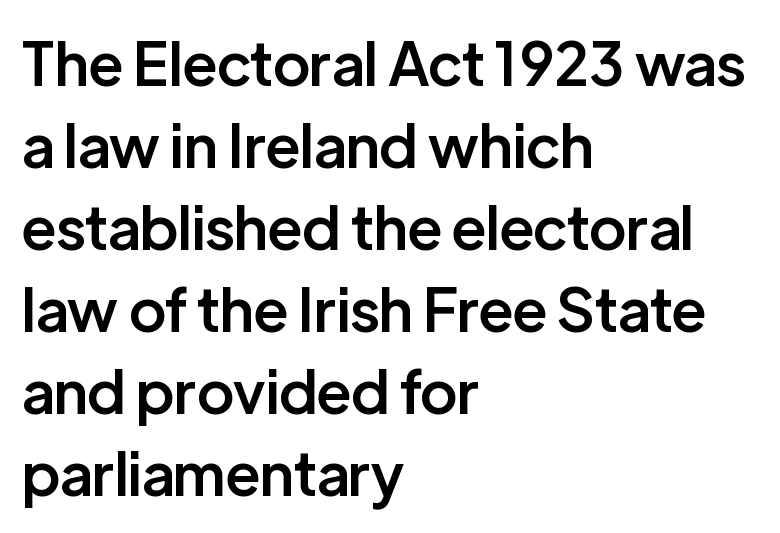
{"serif": "no", "italic": "no", "bold": "semi", "weight": "semibold", "width": "normal", "stroke_contrast": "low", "x_height": "medium", "monospaced": "no", "underline": "no", "align": "left", "line_spacing": "normal", "line_spacing_ratio": 1.39, "letter_spacing": "normal", "letter_spacing_em": 0.0, "glyph_px": 59}
